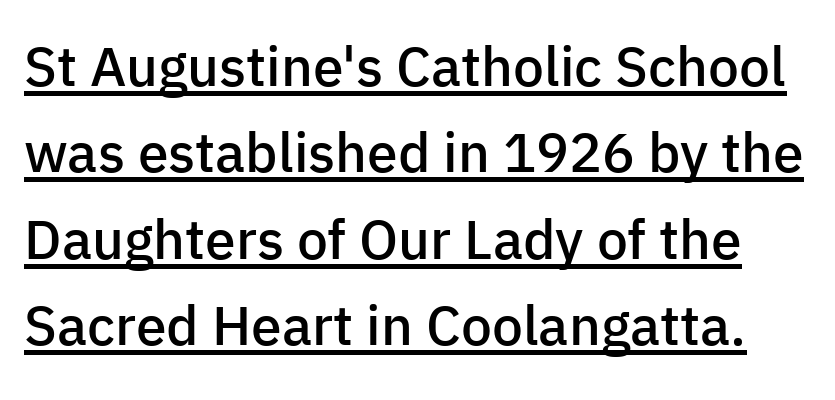
Q: Is the text bold? A: Semi-bold.
Q: Is the text italic (slanted)? A: No, it is upright.
Q: Is the typeface a serif or a sans-serif typeface? A: Sans-serif.
Q: Is the text underlined? A: Yes.
Q: Is the spacing between letters normal or unusually wide? A: Normal.
Q: Is the spacing between lines tight, normal or loose? A: Normal.
Q: Width (condensed, normal, or wide)? A: Normal.
Q: Stroke contrast? A: Low.
Q: x-height? A: Medium.
Q: Monospaced? A: No.
